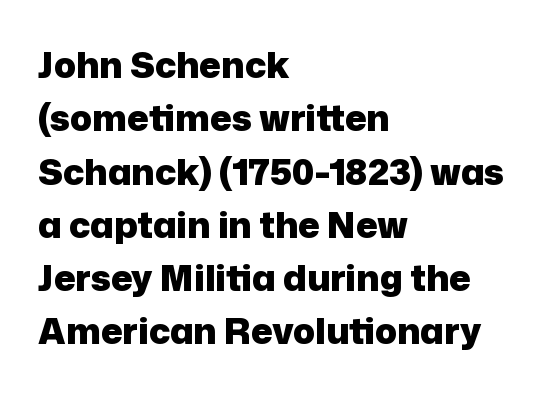
Q: Is the text bold? A: Yes.
Q: Is the text italic (slanted)? A: No, it is upright.
Q: Is the typeface a serif or a sans-serif typeface? A: Sans-serif.
Q: Is the text underlined? A: No.
Q: How is the paragraph aligned? A: Left-aligned.
Q: Is the spacing between letters normal or unusually wide? A: Normal.
Q: Is the spacing between lines tight, normal or loose? A: Normal.
Q: Width (condensed, normal, or wide)? A: Normal.
Q: Stroke contrast? A: Low.
Q: x-height? A: Medium.
Q: Monospaced? A: No.
